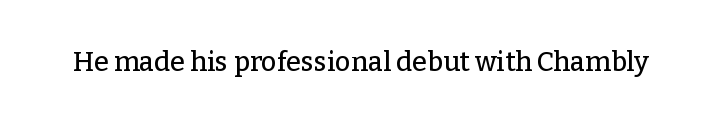
This rendering leaves character spacing at its baseline value. Has an underline been added? It has not. No italicization has been applied; the sample stays upright.
